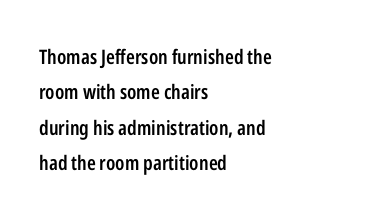
{"italic": "no", "bold": "semi", "underline": "no", "align": "left", "line_spacing_ratio": 1.77, "letter_spacing": "normal", "letter_spacing_em": 0.0, "glyph_px": 20}
